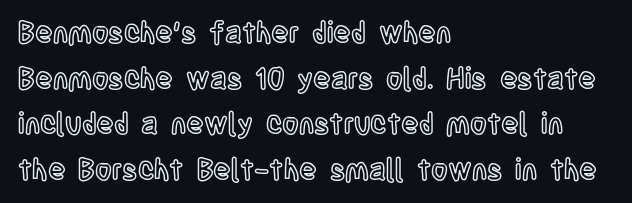
The image shows 29 px condensed type, upright; set left-aligned, normal line spacing (1.57x), normal letter spacing, not underlined; a large x-height.
